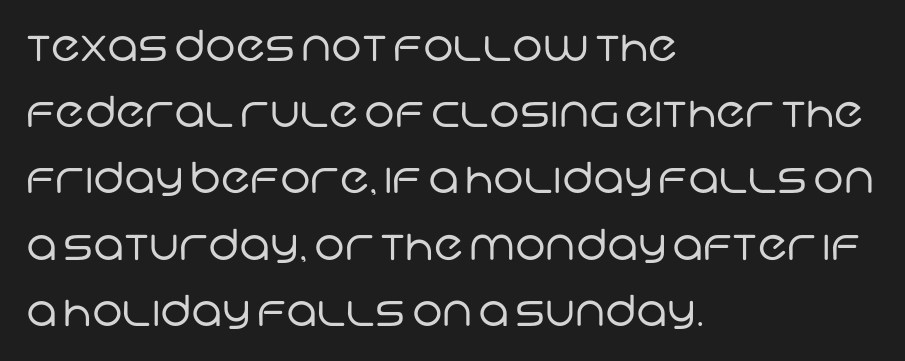
The image shows 43 px regular-weight sans-serif type; set left-aligned, normal line spacing (1.54x), normal letter spacing, not underlined; low stroke contrast and a large x-height.
